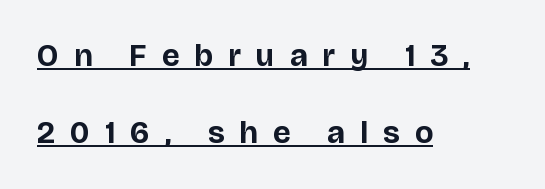
Q: Is the text bold? A: Yes.
Q: Is the text italic (slanted)? A: No, it is upright.
Q: Is the typeface a serif or a sans-serif typeface? A: Sans-serif.
Q: Is the text underlined? A: Yes.
Q: How is the paragraph aligned? A: Left-aligned.
Q: Is the spacing between letters normal or unusually wide? A: Unusually wide.
Q: Is the spacing between lines tight, normal or loose? A: Loose.
Q: Width (condensed, normal, or wide)? A: Normal.
Q: Stroke contrast? A: Low.
Q: x-height? A: Large.
Q: Monospaced? A: No.
